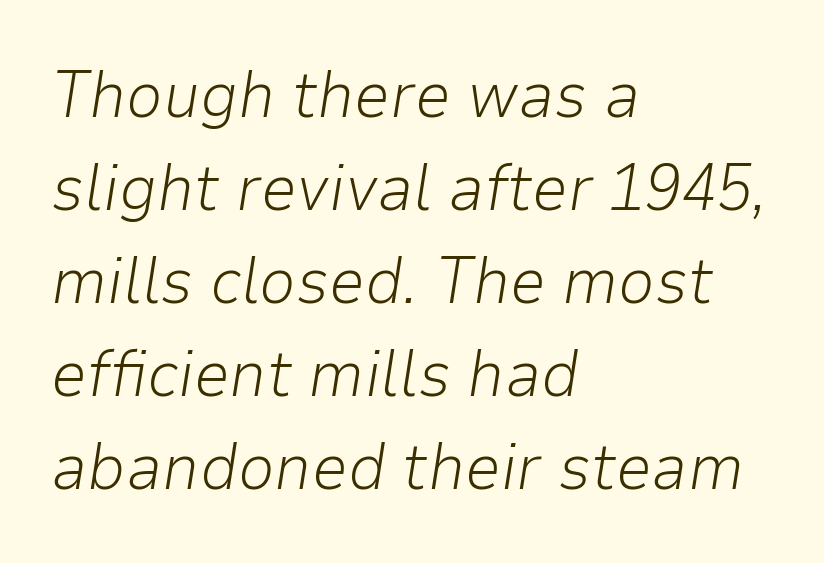
The image shows 65 px light type, italic (leaning right); set left-aligned, normal line spacing (1.43x), normal letter spacing, not underlined; low stroke contrast and a medium x-height.
